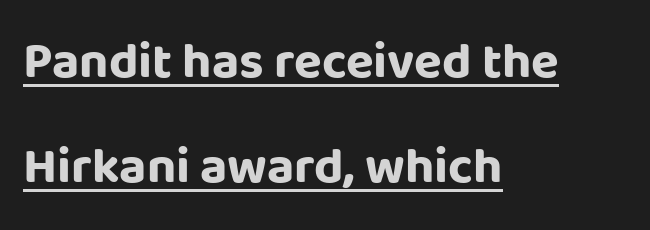
Q: Is the text bold? A: Yes.
Q: Is the text italic (slanted)? A: No, it is upright.
Q: Is the typeface a serif or a sans-serif typeface? A: Sans-serif.
Q: Is the text underlined? A: Yes.
Q: How is the paragraph aligned? A: Left-aligned.
Q: Is the spacing between letters normal or unusually wide? A: Normal.
Q: Is the spacing between lines tight, normal or loose? A: Loose.
Q: Width (condensed, normal, or wide)? A: Normal.
Q: Stroke contrast? A: Low.
Q: x-height? A: Large.
Q: Monospaced? A: No.
